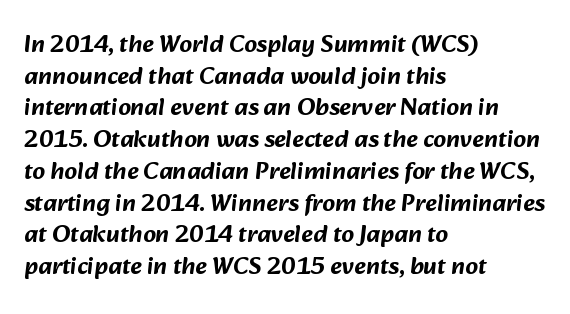
The ragged edge is on the right, which tells us the setting is flush left. Bare-footed words on every line. Regarding leading, the lines here are spaced in the standard way. Honestly, the letter spacing is just normal — you wouldn't notice it.
